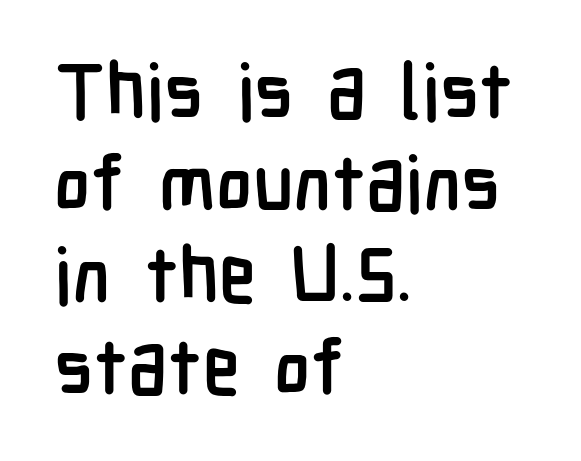
This sample uses plain, unmodified letter spacing. These lines are rendered in a variable-pitch font. A roman cut, with each character standing at attention. How heavy is the stroke? Heavy — this is a bold. Honestly, there is no underline to notice here at all. The text was rendered using a sans face with plain stroke endings.
